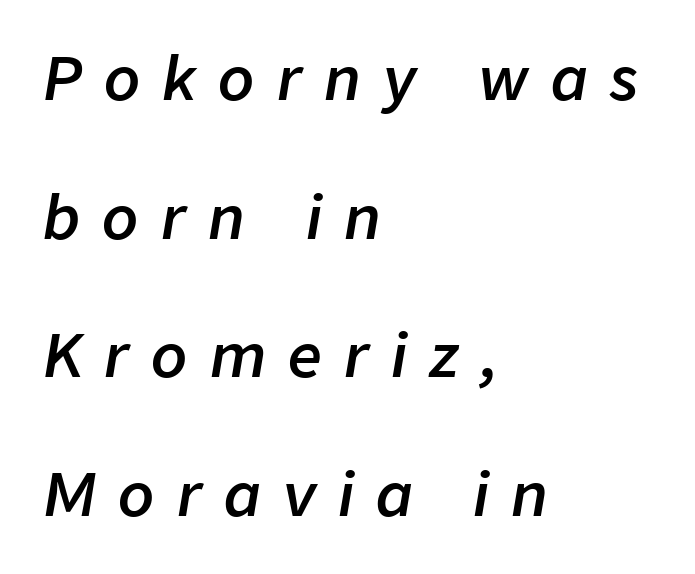
Q: Is the text bold? A: Semi-bold.
Q: Is the text italic (slanted)? A: Yes, it leans right by about 9 degrees.
Q: Is the text underlined? A: No.
Q: How is the paragraph aligned? A: Left-aligned.
Q: Is the spacing between letters normal or unusually wide? A: Unusually wide.
Q: Is the spacing between lines tight, normal or loose? A: Loose.
Q: Width (condensed, normal, or wide)? A: Normal.
Q: Stroke contrast? A: Low.
Q: x-height? A: Medium.
Q: Monospaced? A: No.
